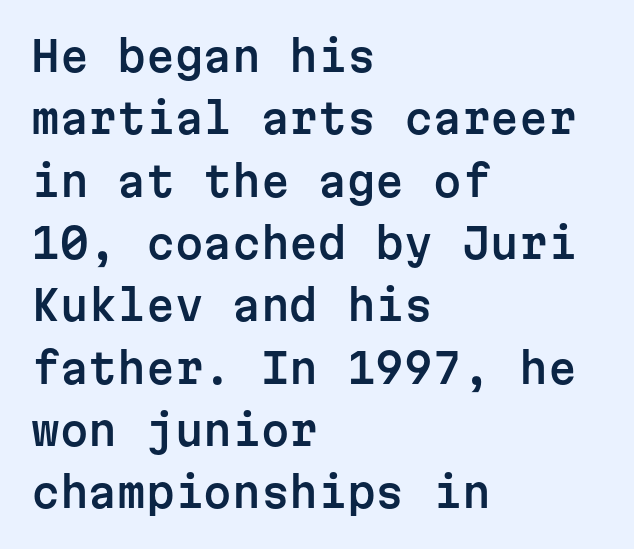
The image shows 41 px sans-serif type, upright, monospaced; set left-aligned, normal line spacing (1.52x), normal letter spacing, not underlined; low stroke contrast and a medium x-height.
